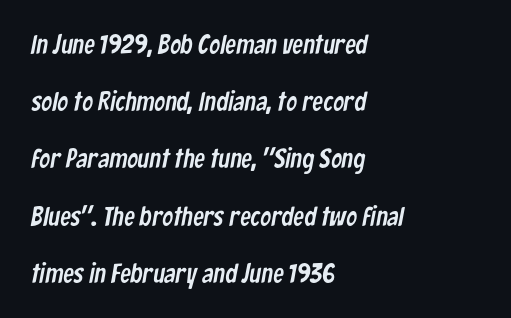
Q: Is the text underlined? A: No.
Q: How is the paragraph aligned? A: Left-aligned.
Q: Is the spacing between letters normal or unusually wide? A: Normal.
Q: Is the spacing between lines tight, normal or loose? A: Loose.
